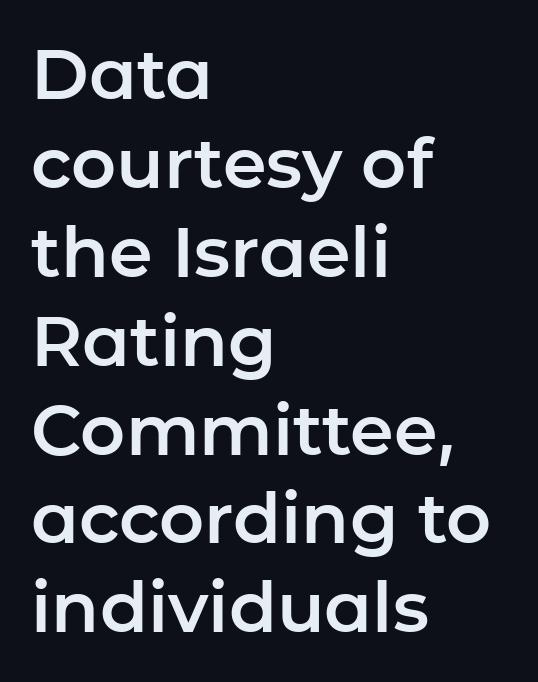
Does extra space separate the letters? No, they use regular spacing. This rendering features lettering with no underline. These lines are set flush left with a ragged right edge. A typesetter would mark this as roman, not italic.
